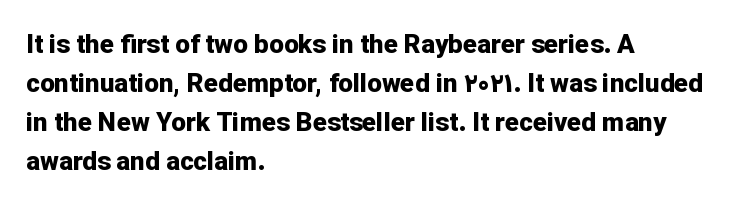
{"italic": "no", "bold": "yes", "underline": "no", "align": "left", "line_spacing": "normal", "line_spacing_ratio": 1.5, "letter_spacing": "normal", "letter_spacing_em": 0.0, "glyph_px": 26}
